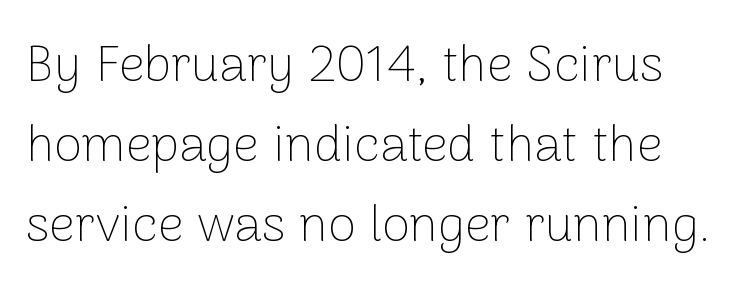
The font sits on the lighter half of the weight spectrum, regular included. The line texture is even and compact thanks to regular tracking. Reading down the column, the eye jumps a familiar distance to each next line. Each letter keeps its own natural width here, so spacing adapts to shape. The glyphs are unaccompanied by any horizontal stroke below them. Examine the stroke ends and you'll find no serifs.
